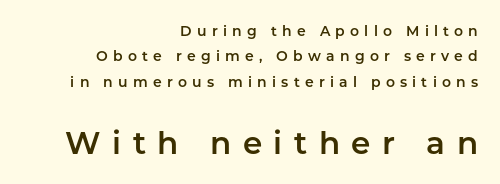
The image shows 31 px sans-serif type, upright; set right-aligned, line spacing 1.81x, unusually wide letter spacing (+0.37 em), not underlined; the second (bottom) block is 2.21x larger; low stroke contrast and a medium x-height.
